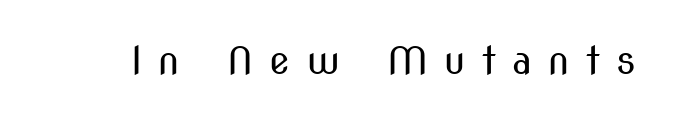
The image shows 38 px regular-weight, condensed sans-serif type, upright; set unusually wide letter spacing (+0.43 em), not underlined; medium stroke contrast and a medium x-height.
